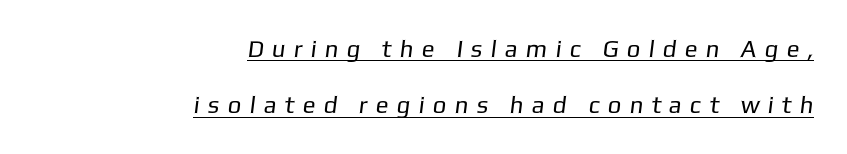
Summary of weight: not heavy and not bold. These lines stand farther apart than default settings would place them. A rule runs beneath these lines of type. The line texture is sparse and dotted thanks to wide tracking. Caption: multi-line text, flush right, ragged left.
